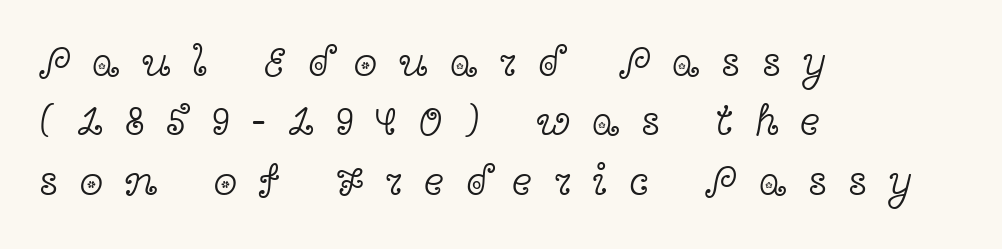
{"serif": "yes", "italic": "no", "bold": "no", "weight": "light", "width": "wide", "x_height": "medium", "monospaced": "no", "underline": "no", "align": "left", "line_spacing": "normal", "line_spacing_ratio": 1.38, "letter_spacing": "wide", "letter_spacing_em": 0.5, "glyph_px": 43}
